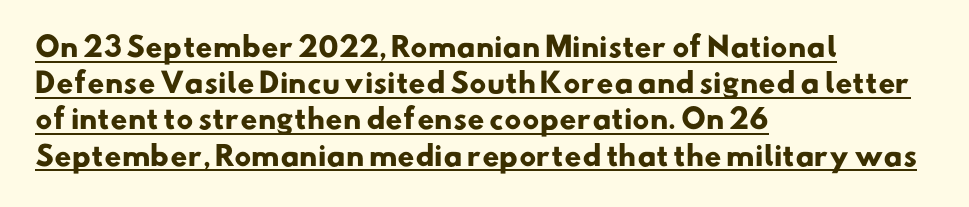
The image shows 27 px bold type; set left-aligned, normal line spacing (1.34x), normal letter spacing, underlined.
